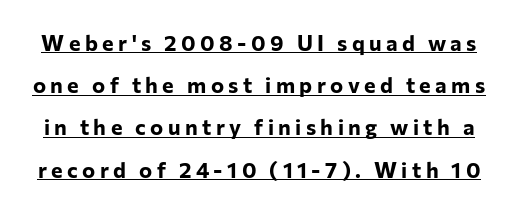
Do the letters lean? They stand straight. Pretty heavy lettering here — definitely bold. Students, note that the glyphs here are deliberately spaced far apart. Students, observe the line beneath the letters — that is underlining.
